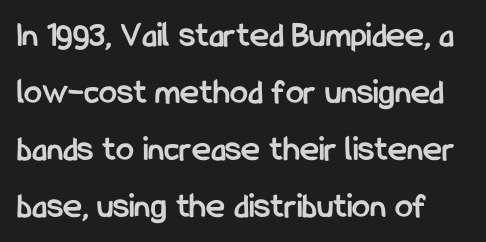
Does the lettering tilt? It doesn't — this is upright. The letters advance in unequal steps, a hallmark of proportional type. The font family rendered here belongs to the sans-serif group. Typesetter's note: full bold, strokes at maximum text heaviness.
